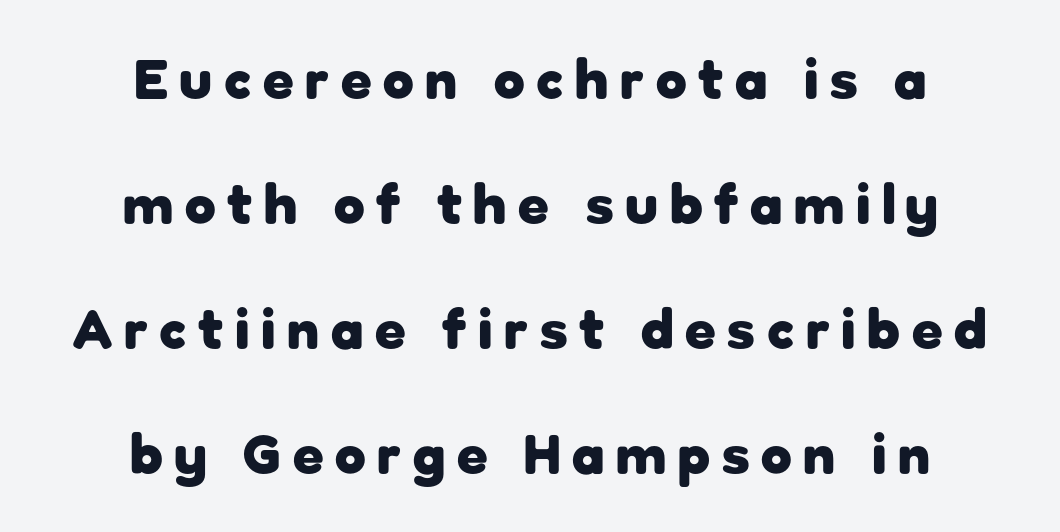
As a designer I'd log this as weight 700, bold. Nobody drew a line under any word here. The text block is weighted toward neither margin, spreading evenly from the middle. Note the varied advance widths — an 'i' is clearly narrower than an 'm'.
